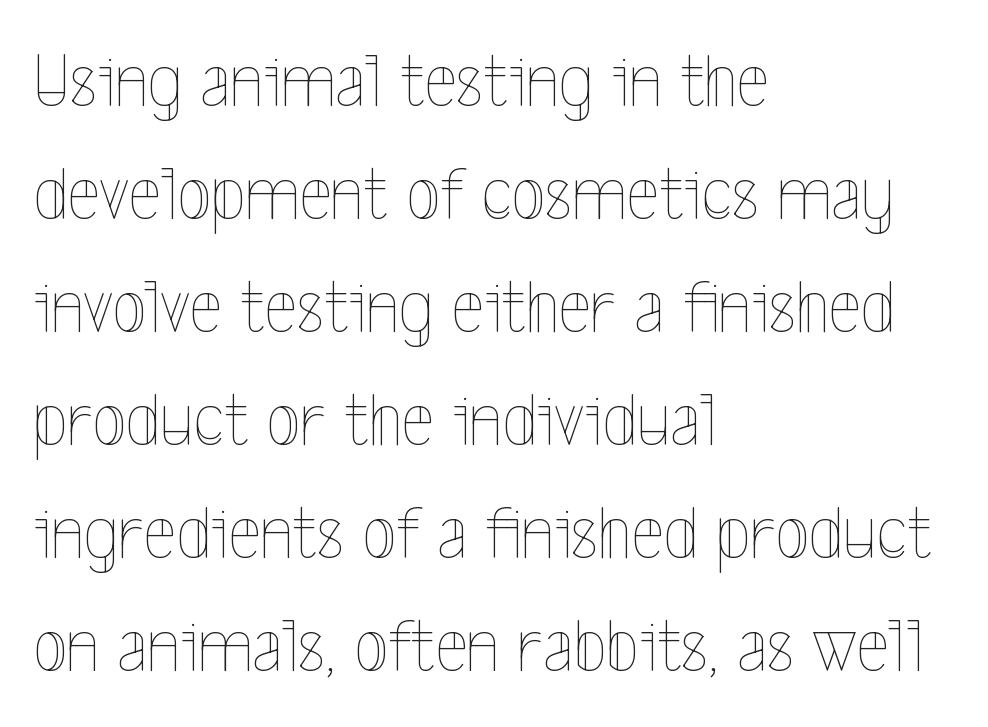
{"italic": "no", "bold": "no", "weight": "thin", "width": "condensed", "x_height": "medium", "monospaced": "no", "underline": "no", "align": "left", "line_spacing": "normal", "line_spacing_ratio": 1.45, "letter_spacing": "normal", "letter_spacing_em": 0.0, "glyph_px": 78}
